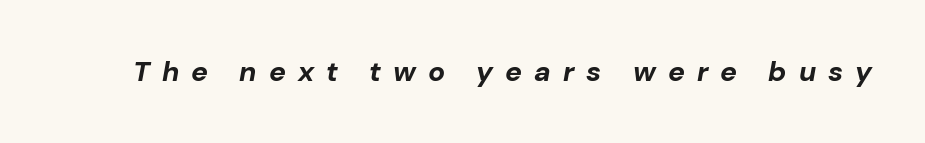
The image shows 28 px bold type, italic (leaning right); set unusually wide letter spacing (+0.43 em), not underlined; low stroke contrast and a medium x-height.
